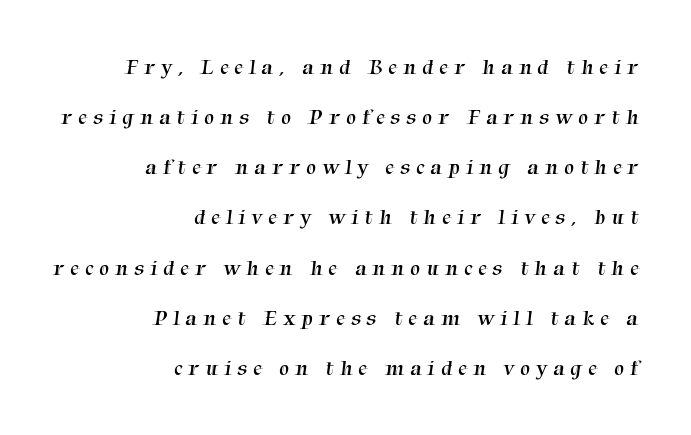
{"bold": "no", "underline": "no", "align": "right", "line_spacing": "loose", "line_spacing_ratio": 2.28, "letter_spacing": "wide", "letter_spacing_em": 0.28, "glyph_px": 22}
